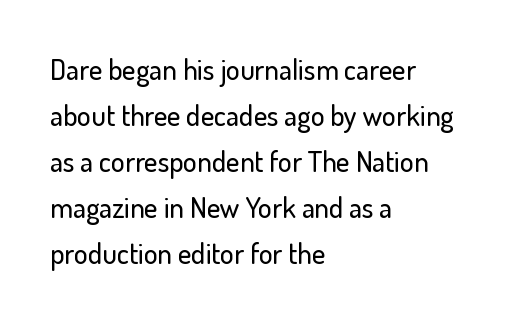
Letterform terminals end flat and unadorned throughout the passage. Does the copy run flush right? No — it runs flush left. Upright lettering throughout. The gaps between neighbouring characters are ordinary and unremarkable.
